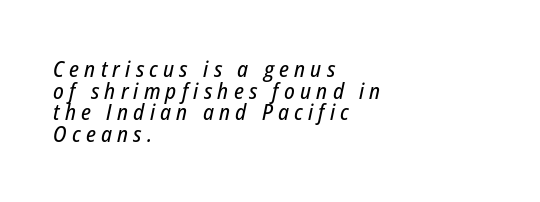
{"italic": "yes", "lean": "right", "slant_degrees": 12, "underline": "no", "align": "left", "line_spacing": "tight", "line_spacing_ratio": 0.98, "letter_spacing": "wide", "letter_spacing_em": 0.24, "glyph_px": 22}
